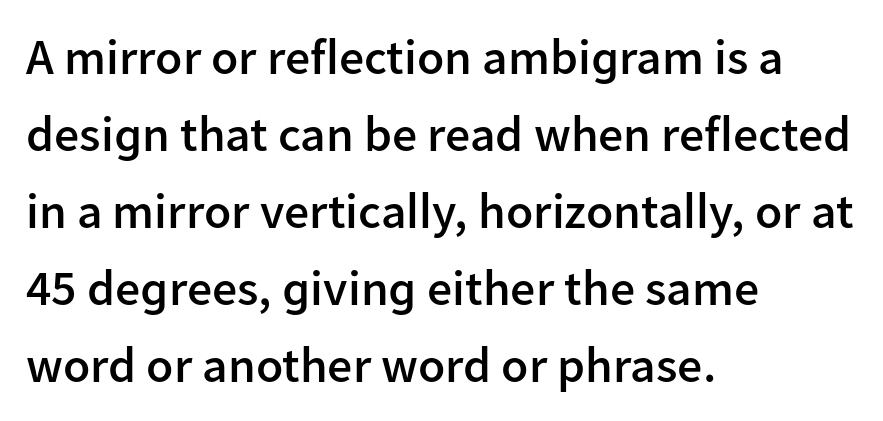
The image shows 50 px semibold sans-serif type, upright; set left-aligned, normal line spacing (1.54x), normal letter spacing, not underlined; low stroke contrast and a medium x-height.
